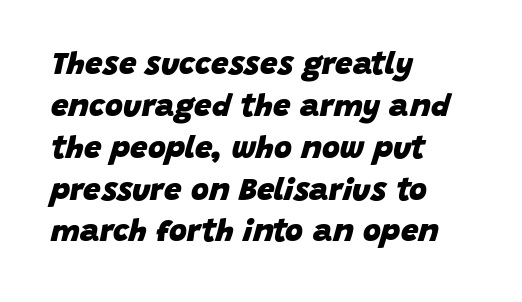
{"italic": "yes", "lean": "right", "slant_degrees": 15, "bold": "yes", "weight": "heavy", "width": "normal", "stroke_contrast": "low", "x_height": "large", "monospaced": "no", "underline": "no", "align": "left", "line_spacing": "normal", "line_spacing_ratio": 1.35, "letter_spacing": "normal", "letter_spacing_em": 0.0, "glyph_px": 31}
